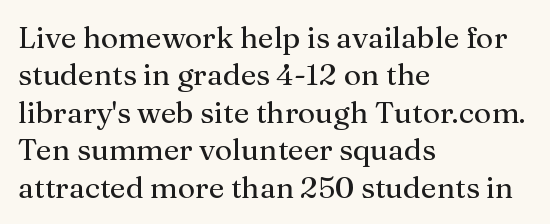
The characters are drawn with everyday or finer stroke widths. The string is rendered with underlining switched off. If you measured baseline to baseline, you'd find a middling distance. Letterform terminals end in serifs throughout the passage. A classic flush-left, rag-right setting is used for this passage. Spacing verdict: proportional, widths tailored to each character.
